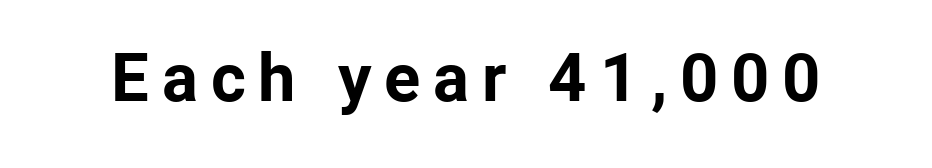
Q: Is the text bold? A: Yes.
Q: Is the text italic (slanted)? A: No, it is upright.
Q: Is the typeface a serif or a sans-serif typeface? A: Sans-serif.
Q: Is the text underlined? A: No.
Q: Width (condensed, normal, or wide)? A: Normal.
Q: Stroke contrast? A: Low.
Q: x-height? A: Medium.
Q: Monospaced? A: No.
